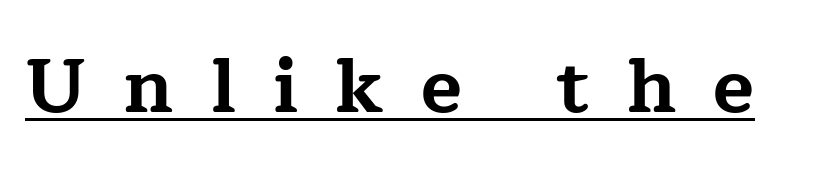
{"serif": "yes", "italic": "no", "bold": "yes", "weight": "bold", "width": "wide", "stroke_contrast": "low", "x_height": "medium", "monospaced": "no", "underline": "yes", "letter_spacing": "wide", "letter_spacing_em": 0.49, "glyph_px": 75}
